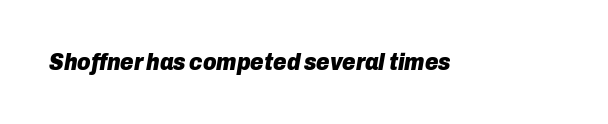
Q: Is the text bold? A: Yes.
Q: Is the text italic (slanted)? A: Yes, it leans right by about 10 degrees.
Q: Is the text underlined? A: No.
Q: Is the spacing between letters normal or unusually wide? A: Normal.
